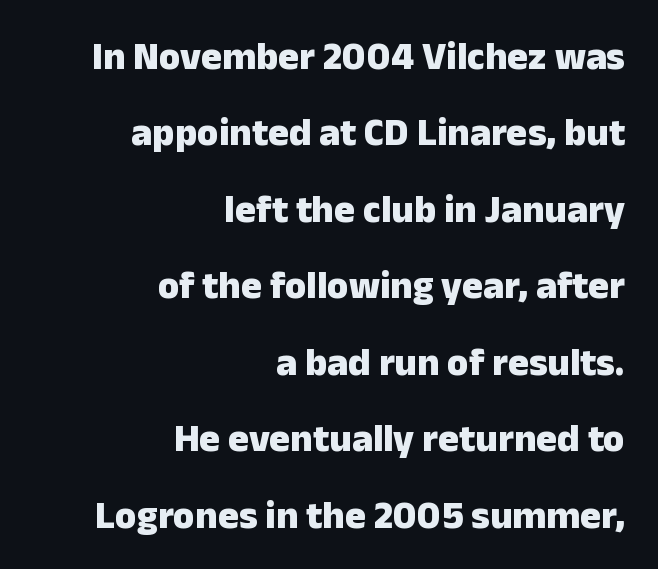
Q: Is the text bold? A: Yes.
Q: Is the text italic (slanted)? A: No, it is upright.
Q: Is the typeface a serif or a sans-serif typeface? A: Sans-serif.
Q: Is the text underlined? A: No.
Q: How is the paragraph aligned? A: Right-aligned.
Q: Is the spacing between letters normal or unusually wide? A: Normal.
Q: Is the spacing between lines tight, normal or loose? A: Loose.
Q: Width (condensed, normal, or wide)? A: Normal.
Q: Stroke contrast? A: Low.
Q: x-height? A: Medium.
Q: Monospaced? A: No.
